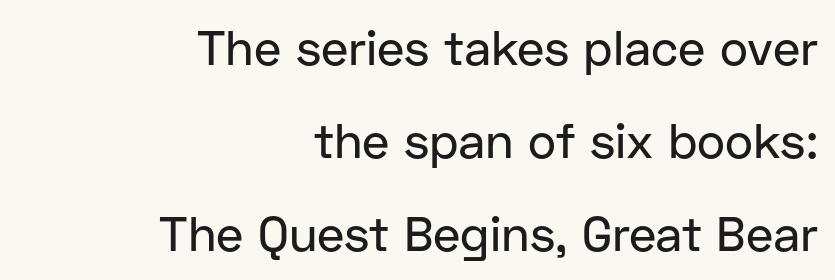
Q: Is the text italic (slanted)? A: No, it is upright.
Q: Is the typeface a serif or a sans-serif typeface? A: Sans-serif.
Q: Is the text underlined? A: No.
Q: How is the paragraph aligned? A: Right-aligned.
Q: Is the spacing between letters normal or unusually wide? A: Normal.
Q: Is the spacing between lines tight, normal or loose? A: Loose.
Q: Width (condensed, normal, or wide)? A: Normal.
Q: Stroke contrast? A: Low.
Q: x-height? A: Medium.
Q: Monospaced? A: No.
